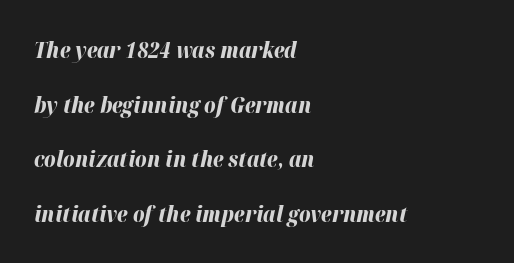
The typesetter chose a ragged-right arrangement here. This rendering leaves character spacing at its baseline value. A clean baseline with only descenders dipping below it. Students, observe: this is what heavily led, spacious text looks like. In terms of posture, this sample is oblique.
